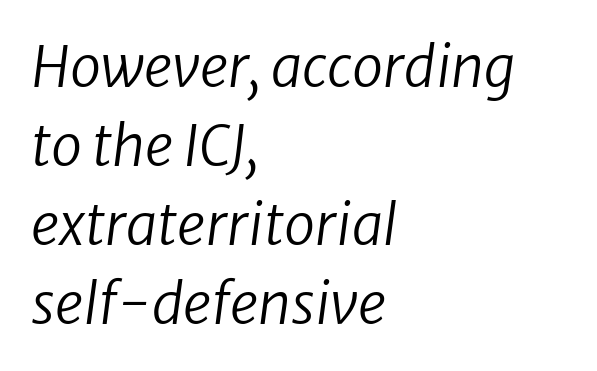
Q: Is the text bold? A: No.
Q: Is the text italic (slanted)? A: Yes, it leans right by about 8 degrees.
Q: Is the text underlined? A: No.
Q: How is the paragraph aligned? A: Left-aligned.
Q: Is the spacing between letters normal or unusually wide? A: Normal.
Q: Is the spacing between lines tight, normal or loose? A: Normal.
Q: Width (condensed, normal, or wide)? A: Normal.
Q: Stroke contrast? A: Low.
Q: x-height? A: Medium.
Q: Monospaced? A: No.
